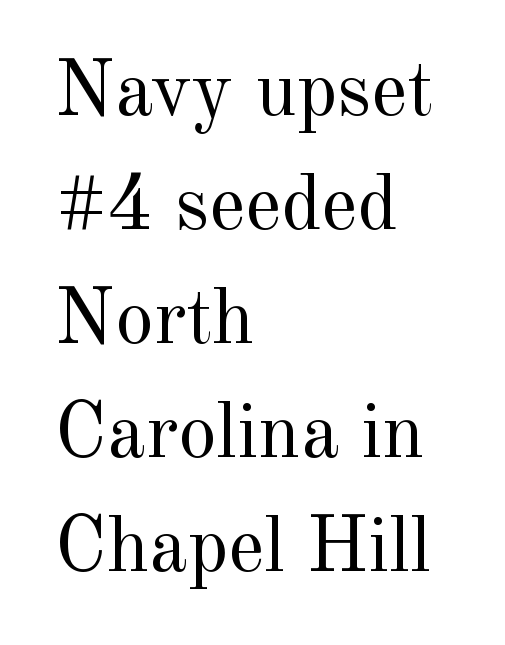
The image shows 78 px regular-weight serif type, upright; set left-aligned, normal line spacing (1.46x), normal letter spacing, not underlined; a small x-height.
